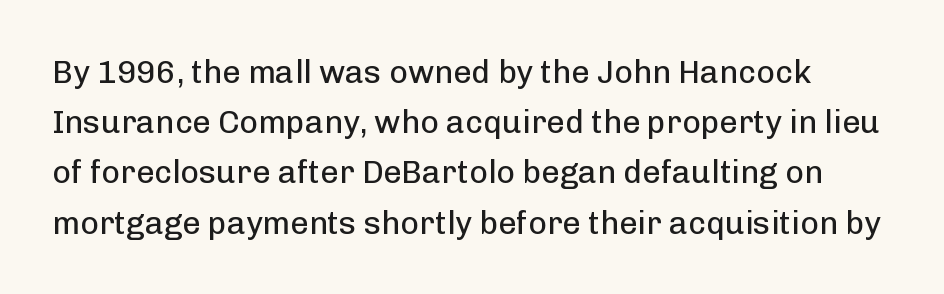
The image shows 32 px regular-weight sans-serif type, upright; set normal line spacing (1.57x), normal letter spacing, not underlined; low stroke contrast and a medium x-height.
